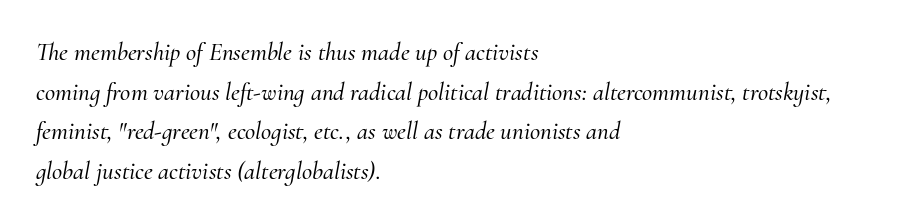
Q: Is the text italic (slanted)? A: Yes, it leans right by about 10 degrees.
Q: Is the text underlined? A: No.
Q: How is the paragraph aligned? A: Left-aligned.
Q: Is the spacing between letters normal or unusually wide? A: Normal.
Q: Is the spacing between lines tight, normal or loose? A: Normal.
